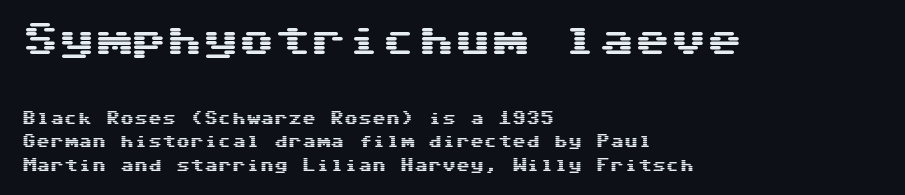
Q: Is the text italic (slanted)? A: No, it is upright.
Q: Is the typeface a serif or a sans-serif typeface? A: Sans-serif.
Q: Is the text underlined? A: No.
Q: How is the paragraph aligned? A: Left-aligned.
Q: Is the spacing between letters normal or unusually wide? A: Normal.
Q: Is the spacing between lines tight, normal or loose? A: Normal.
Q: Which block of text is set in a larger size, the first (top) or the second (bottom)? A: The first (top) one.
Q: Width (condensed, normal, or wide)? A: Wide.
Q: Stroke contrast? A: Medium.
Q: x-height? A: Medium.
Q: Monospaced? A: Yes.
